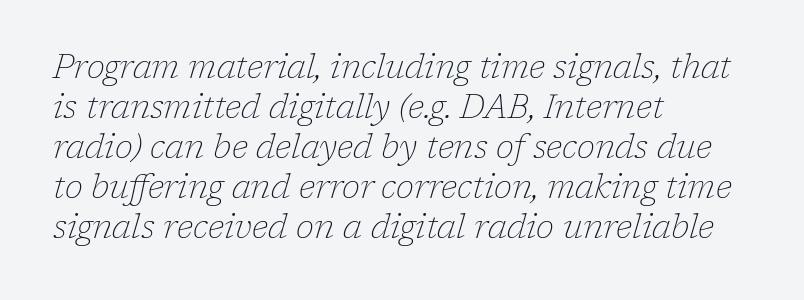
{"serif": "yes", "italic": "yes", "lean": "right", "slant_degrees": 17, "bold": "no", "weight": "thin", "width": "normal", "stroke_contrast": "low", "x_height": "medium", "monospaced": "no", "underline": "no", "align": "left", "line_spacing_ratio": 1.21, "letter_spacing": "normal", "letter_spacing_em": 0.0, "glyph_px": 33}
